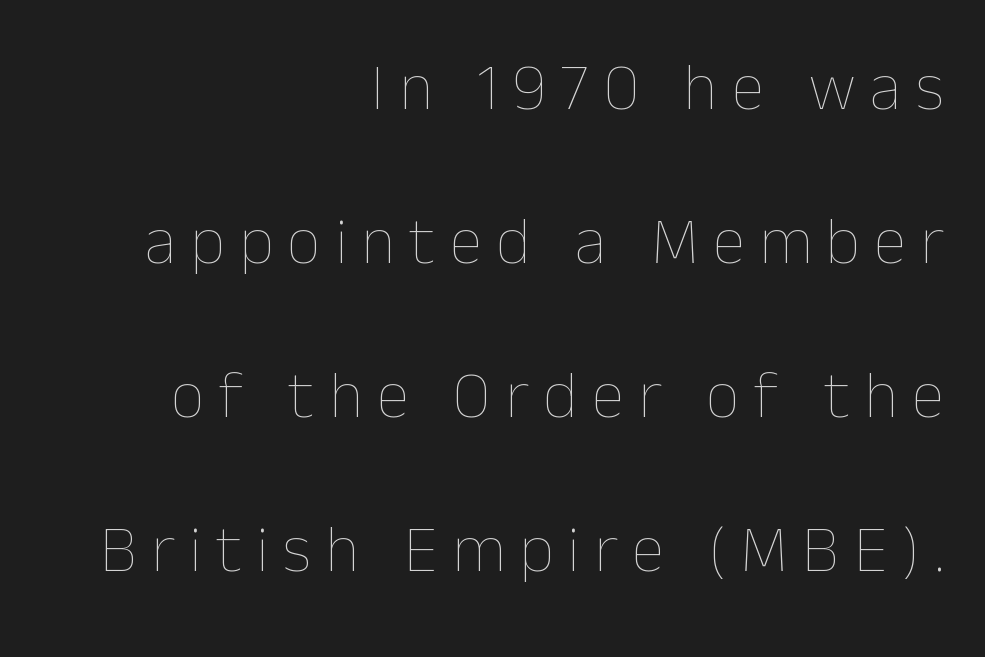
Stems and bowls with no extra thickness — not bold. Summary of vertical rhythm: relaxed, with wide interline spacing. The font's upright variant was chosen for this text. Line endings align vertically; line beginnings do not. Looks like regular typesetting: each glyph gets only the width it needs. Letters rest on an invisible, unmarked baseline.
